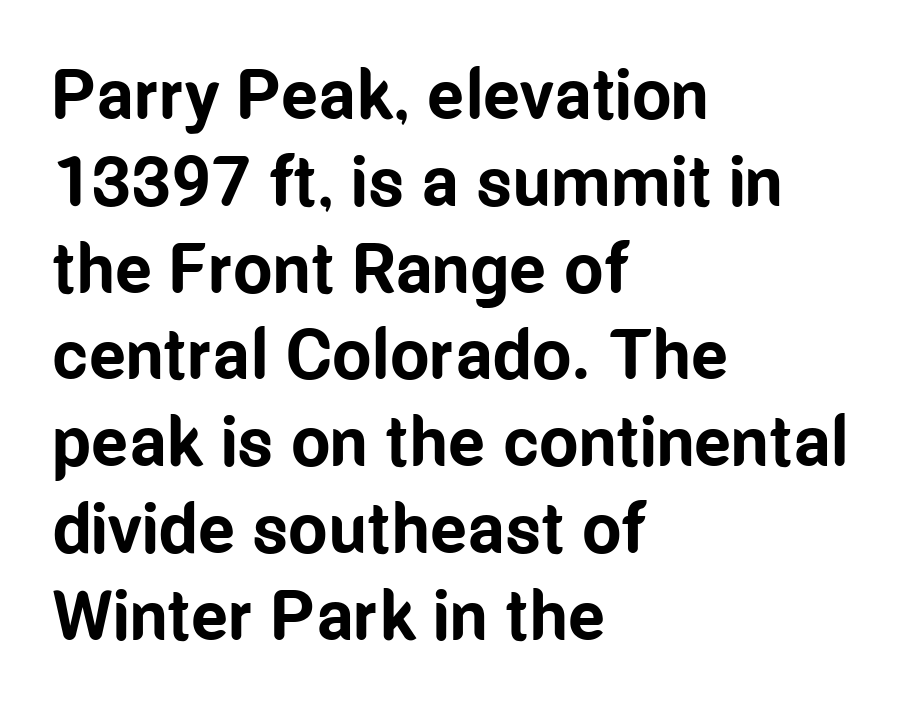
Q: Is the text bold? A: Yes.
Q: Is the text italic (slanted)? A: No, it is upright.
Q: Is the typeface a serif or a sans-serif typeface? A: Sans-serif.
Q: Is the text underlined? A: No.
Q: How is the paragraph aligned? A: Left-aligned.
Q: Is the spacing between letters normal or unusually wide? A: Normal.
Q: Width (condensed, normal, or wide)? A: Condensed.
Q: Stroke contrast? A: Low.
Q: x-height? A: Medium.
Q: Monospaced? A: No.
